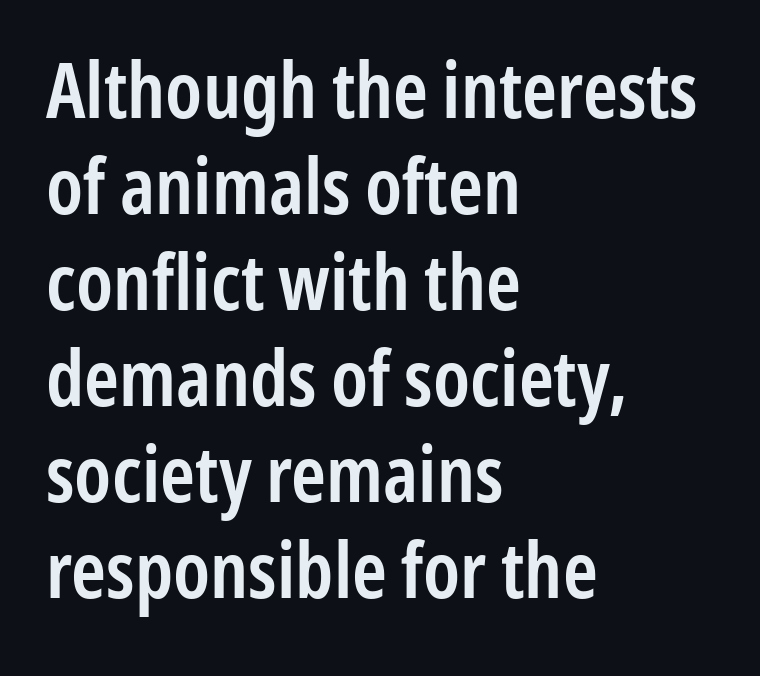
Any mark beneath the type? The region is blank. These lines were composed using upright roman letters. Nobody touched the tracking dial on this one. You can tell from the bare stems that sans-serif type was used.
